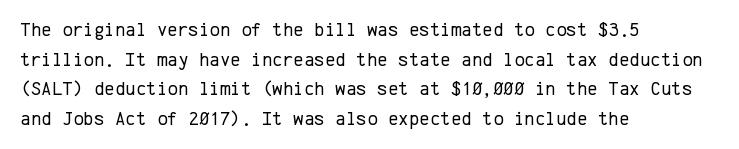
Q: Is the text bold? A: No.
Q: Is the text italic (slanted)? A: No, it is upright.
Q: Is the text underlined? A: No.
Q: How is the paragraph aligned? A: Left-aligned.
Q: Is the spacing between letters normal or unusually wide? A: Normal.
Q: Is the spacing between lines tight, normal or loose? A: Normal.
